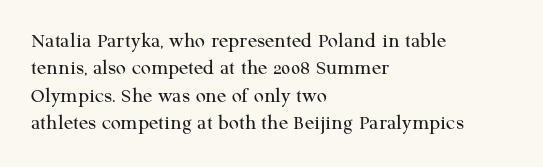
The image shows 22 px text type, upright; set left-aligned, normal line spacing (1.25x), normal letter spacing, not underlined.
